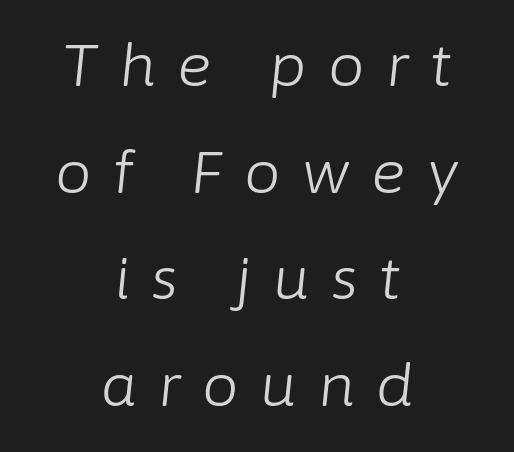
On a weight scale, this lands at 450 or below. Spacing verdict: proportional, widths tailored to each character. Characters follow at a spacing far wider than the type designer built in. Quick note: underline off.
